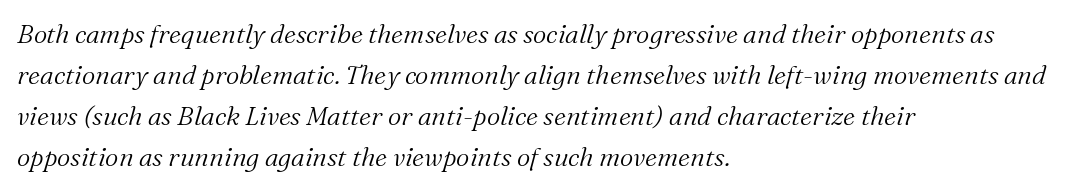
The letters are slanted; this is an italic face. The designer left line spacing at the default. Words float on clear page, feet unadorned. The weight would be labelled regular, book, light, or lighter still.
